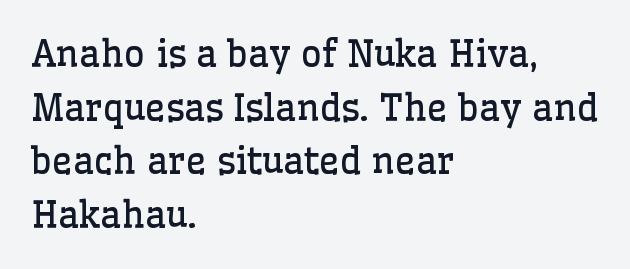
The image shows 36 px regular-weight serif type, upright; set left-aligned, normal line spacing (1.49x), normal letter spacing, not underlined; low stroke contrast and a medium x-height.
